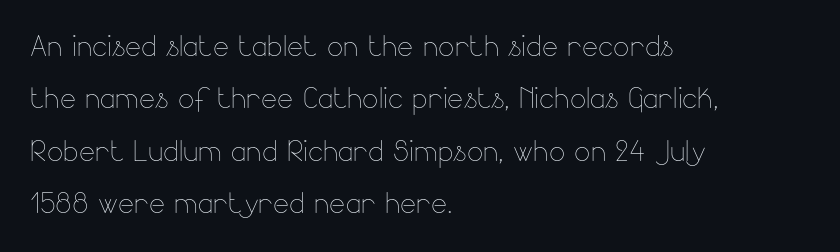
Q: Is the text bold? A: No.
Q: Is the text italic (slanted)? A: No, it is upright.
Q: Is the text underlined? A: No.
Q: How is the paragraph aligned? A: Left-aligned.
Q: Is the spacing between letters normal or unusually wide? A: Normal.
Q: Is the spacing between lines tight, normal or loose? A: Normal.
Q: Width (condensed, normal, or wide)? A: Normal.
Q: Stroke contrast? A: Low.
Q: x-height? A: Small.
Q: Monospaced? A: No.
